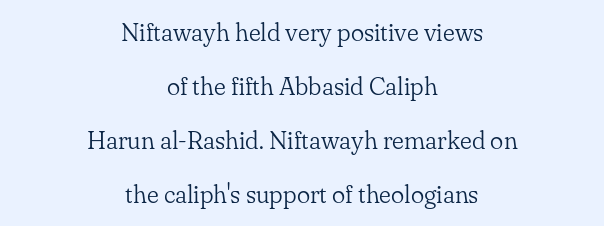
Compared with a typical body face, this is equally light or lighter still. Characters follow at the spacing the type designer built in. What's the leading like? Stretched, with rows far apart. Underline: absent. Does the lettering tilt? It doesn't — this is upright. The whitespace from short lines is split evenly between both sides.
